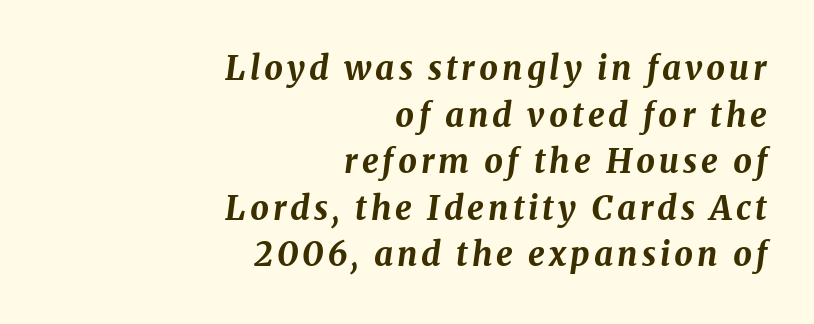
The image shows 33 px bold type, italic (leaning right); set right-aligned, normal line spacing (1.41x), not underlined; medium stroke contrast and a medium x-height.
